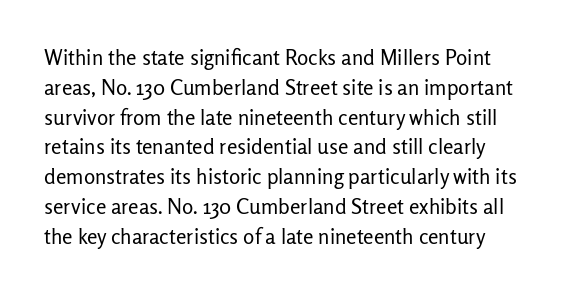
{"italic": "no", "bold": "no", "underline": "no", "line_spacing": "normal", "line_spacing_ratio": 1.42, "letter_spacing": "normal", "letter_spacing_em": 0.0, "glyph_px": 21}
